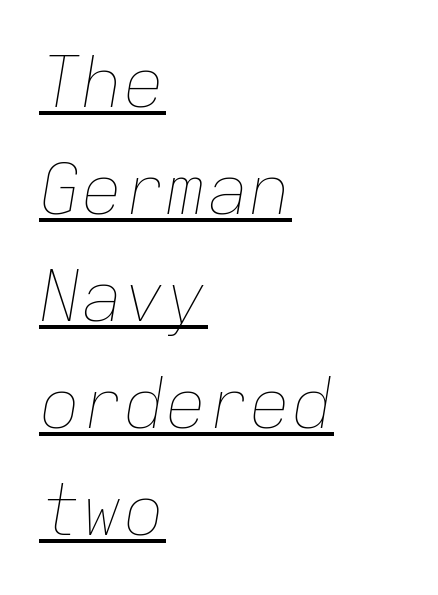
This rendering leaves character spacing at its baseline value. What's the leading like? Ordinary, nothing unusual. On a weight scale, this lands at 450 or below. Every word sits above its own underline. Horizontal alignment here is leftward, the default for most running prose. Here the designer chose a console-style face with uniform glyph widths.
